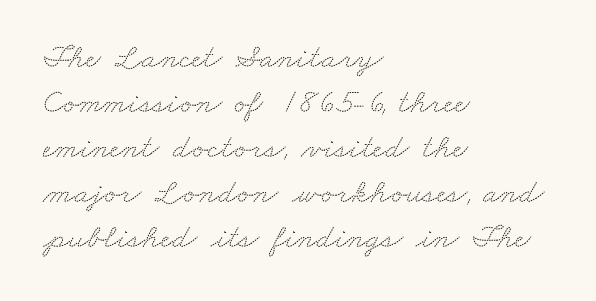
{"serif": "yes", "width": "wide", "stroke_contrast": "medium", "x_height": "small", "monospaced": "no", "underline": "no", "align": "left", "line_spacing": "normal", "line_spacing_ratio": 1.32, "letter_spacing": "normal", "letter_spacing_em": 0.0, "glyph_px": 34}
